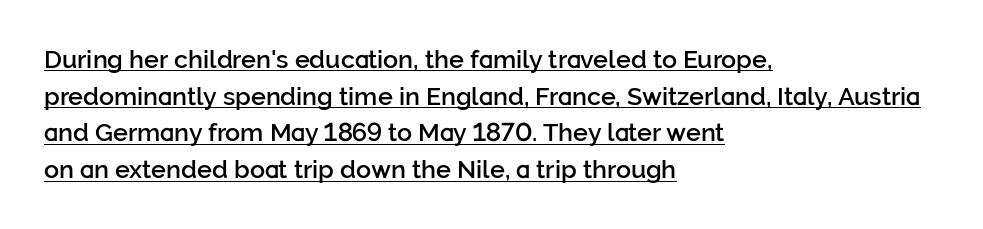
Q: Is the text bold? A: Semi-bold.
Q: Is the text italic (slanted)? A: No, it is upright.
Q: Is the text underlined? A: Yes.
Q: How is the paragraph aligned? A: Left-aligned.
Q: Is the spacing between letters normal or unusually wide? A: Normal.
Q: Is the spacing between lines tight, normal or loose? A: Normal.
